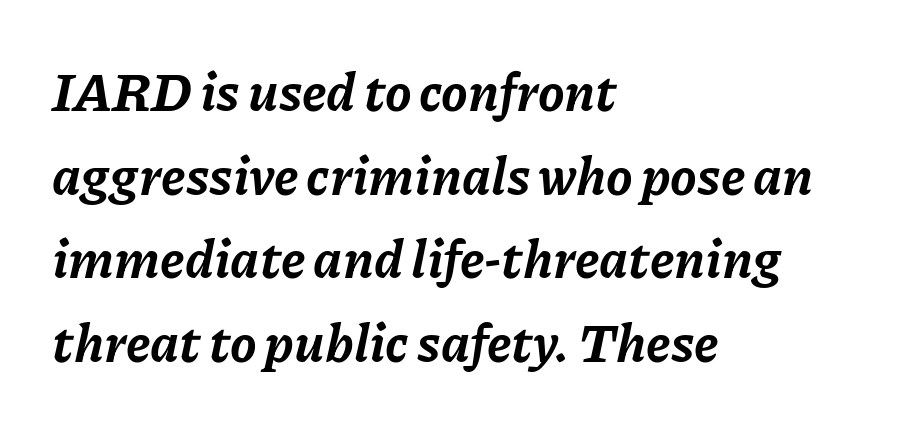
As a designer I'd log this as weight 700, bold. Underlining? Definitely not there. Do the characters align in a grid? No, the font is proportional. Compared with typical paragraphs, the rows here are spaced about the same.
